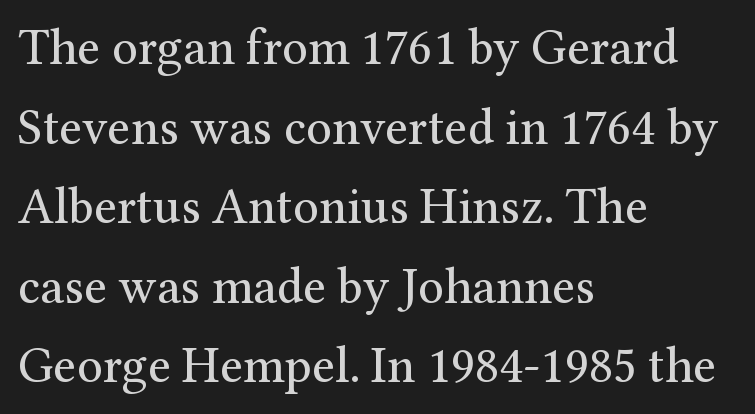
The image shows 51 px regular-weight serif type, upright; set left-aligned, normal line spacing (1.56x), normal letter spacing, not underlined; medium stroke contrast and a medium x-height.
